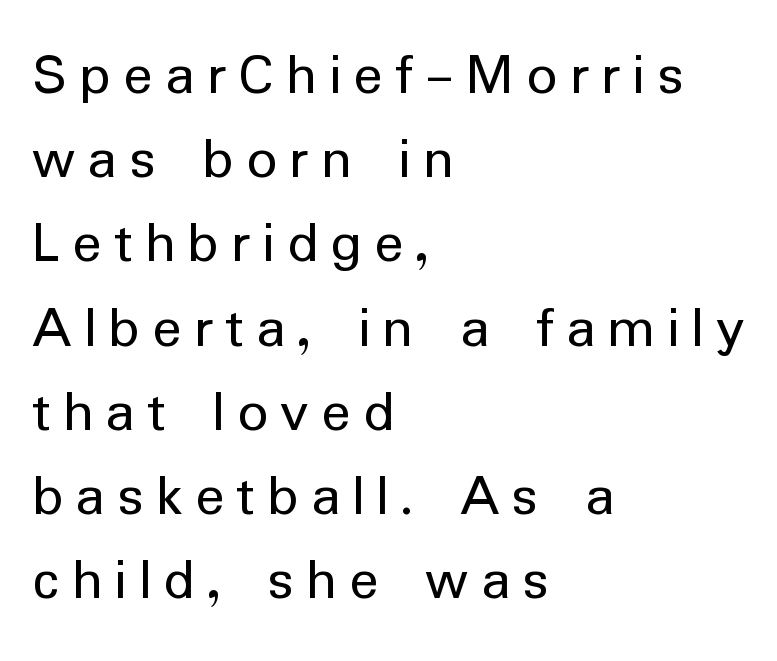
What stands out about the letter spacing? Its width — letters are far apart. Stem width sits at or under what a default text font uses. All the whitespace from short lines collects on the right. Looks like regular typesetting: each glyph gets only the width it needs.
